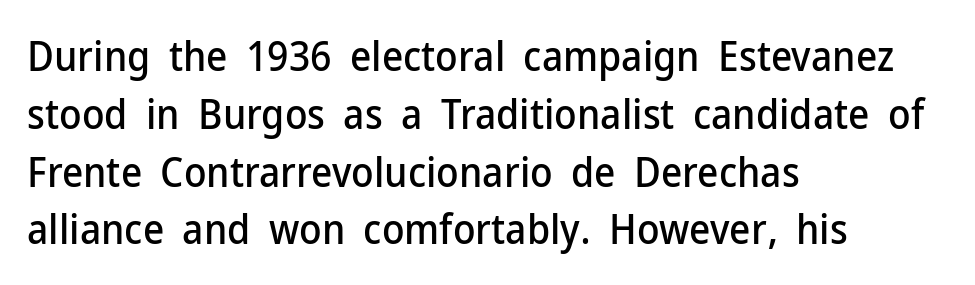
Q: Is the text italic (slanted)? A: No, it is upright.
Q: Is the typeface a serif or a sans-serif typeface? A: Sans-serif.
Q: Is the text underlined? A: No.
Q: How is the paragraph aligned? A: Left-aligned.
Q: Is the spacing between letters normal or unusually wide? A: Normal.
Q: Is the spacing between lines tight, normal or loose? A: Normal.
Q: Width (condensed, normal, or wide)? A: Normal.
Q: Stroke contrast? A: Low.
Q: x-height? A: Medium.
Q: Monospaced? A: No.
